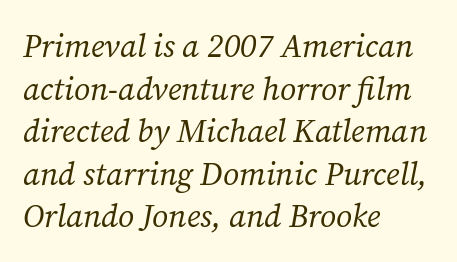
{"serif": "yes", "italic": "yes", "lean": "right", "slant_degrees": 12, "bold": "no", "weight": "regular", "width": "normal", "stroke_contrast": "medium", "x_height": "medium", "monospaced": "no", "underline": "no", "align": "left", "line_spacing": "normal", "line_spacing_ratio": 1.33, "letter_spacing": "normal", "letter_spacing_em": 0.0, "glyph_px": 32}
